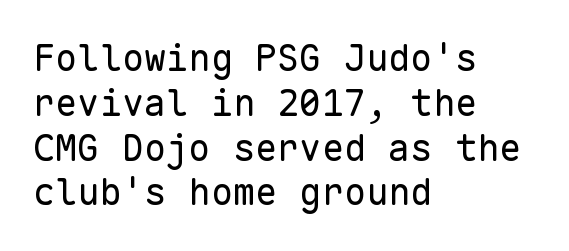
Q: Is the text bold? A: No.
Q: Is the text italic (slanted)? A: No, it is upright.
Q: Is the typeface a serif or a sans-serif typeface? A: Sans-serif.
Q: Is the text underlined? A: No.
Q: How is the paragraph aligned? A: Left-aligned.
Q: Is the spacing between letters normal or unusually wide? A: Normal.
Q: Width (condensed, normal, or wide)? A: Normal.
Q: Stroke contrast? A: Low.
Q: x-height? A: Medium.
Q: Monospaced? A: Yes.
